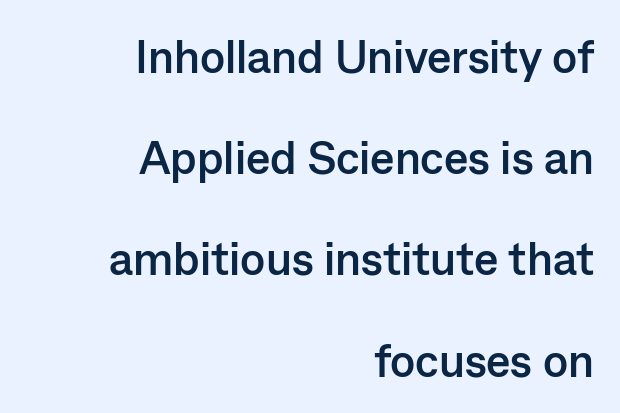
The image shows 46 px semibold sans-serif type, upright; set right-aligned, loose line spacing (2.2x), normal letter spacing, not underlined; low stroke contrast and a medium x-height.
